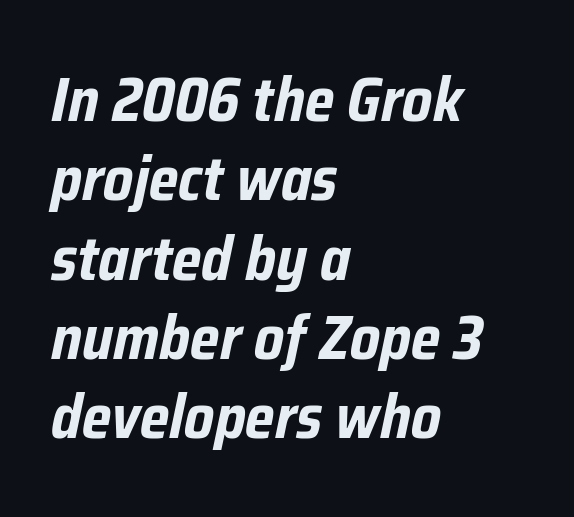
Here the designer chose a conventional face with non-uniform glyph widths. The specimen reads as italic at a glance. Spacing between characters is what you'd get straight out of the box. Evenly set lines give the paragraph a standard silhouette. The typesetter chose a ragged-right arrangement here.
